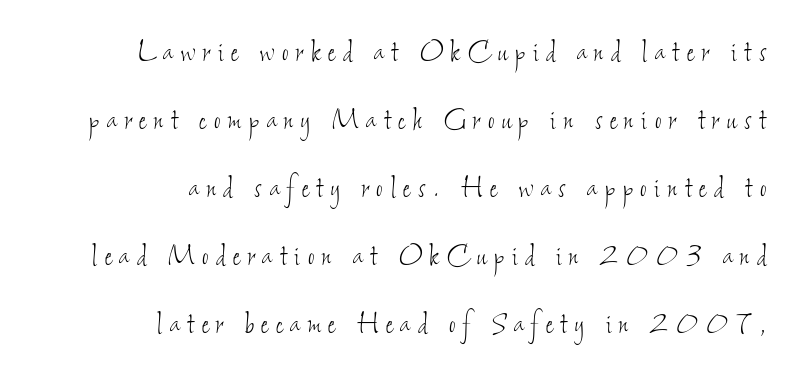
{"bold": "no", "weight": "thin", "width": "condensed", "stroke_contrast": "low", "x_height": "small", "monospaced": "no", "underline": "no", "align": "right", "line_spacing": "loose", "line_spacing_ratio": 1.94, "letter_spacing": "wide", "letter_spacing_em": 0.22, "glyph_px": 35}
